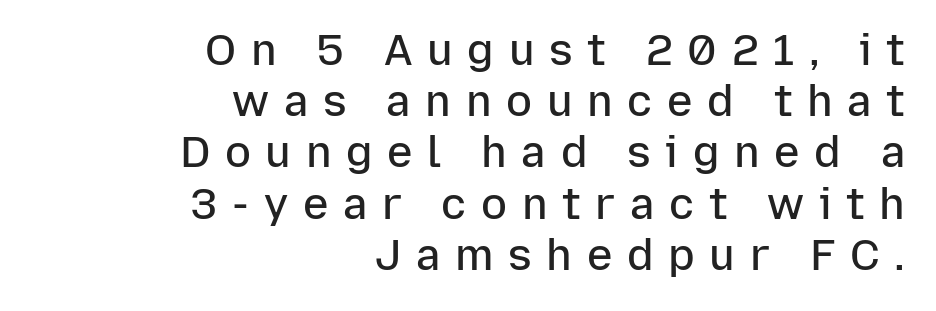
Q: Is the text bold? A: Semi-bold.
Q: Is the text italic (slanted)? A: No, it is upright.
Q: Is the typeface a serif or a sans-serif typeface? A: Sans-serif.
Q: Is the text underlined? A: No.
Q: How is the paragraph aligned? A: Right-aligned.
Q: Is the spacing between letters normal or unusually wide? A: Unusually wide.
Q: Width (condensed, normal, or wide)? A: Normal.
Q: Stroke contrast? A: Low.
Q: x-height? A: Medium.
Q: Monospaced? A: No.
